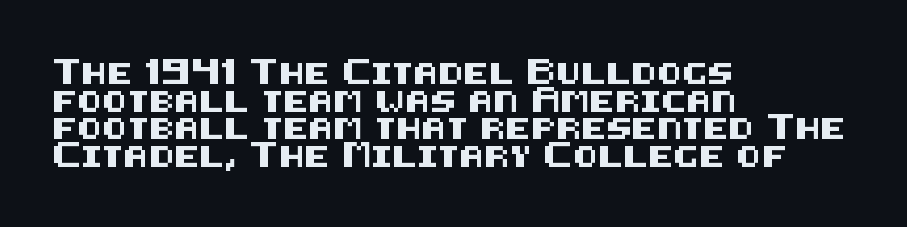
Every character sits straight up, as roman type does. Decoration check: the copy has no underline. A normal amount of white space separates one row of letters from the next. The passage shown has conventional tracking throughout.
